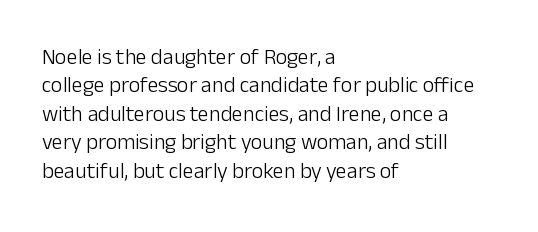
Q: Is the text bold? A: No.
Q: Is the text italic (slanted)? A: No, it is upright.
Q: Is the text underlined? A: No.
Q: How is the paragraph aligned? A: Left-aligned.
Q: Is the spacing between letters normal or unusually wide? A: Normal.
Q: Is the spacing between lines tight, normal or loose? A: Normal.
